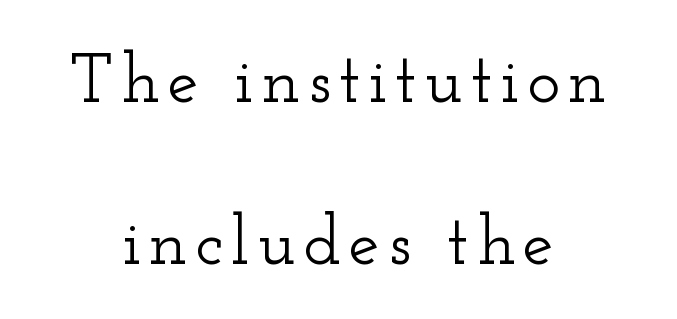
Q: Is the text italic (slanted)? A: No, it is upright.
Q: Is the typeface a serif or a sans-serif typeface? A: Serif.
Q: Is the text underlined? A: No.
Q: How is the paragraph aligned? A: Centered.
Q: Is the spacing between lines tight, normal or loose? A: Loose.
Q: Width (condensed, normal, or wide)? A: Wide.
Q: Stroke contrast? A: Low.
Q: x-height? A: Small.
Q: Monospaced? A: No.
